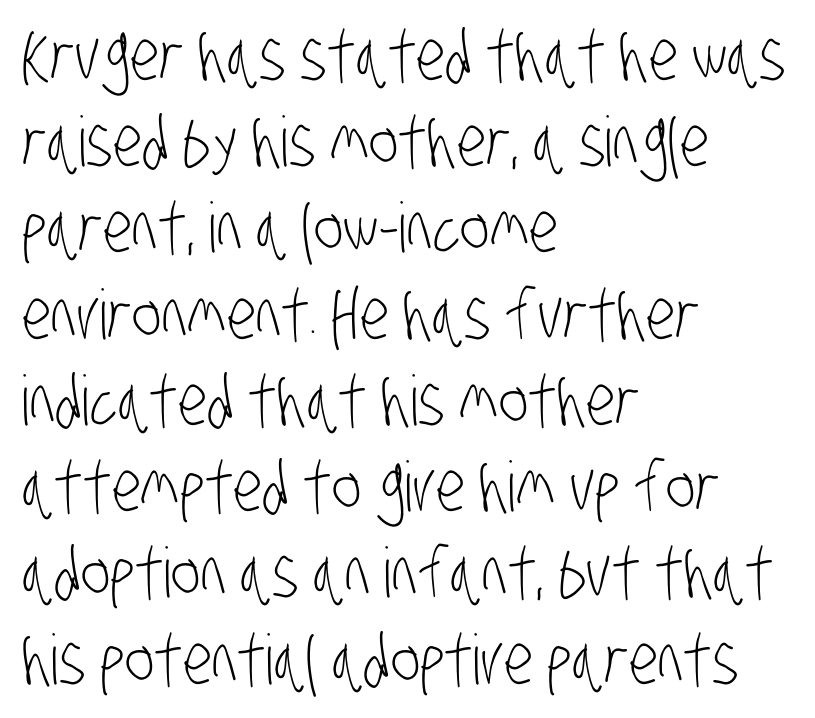
{"serif": "no", "bold": "no", "weight": "light", "width": "condensed", "stroke_contrast": "low", "x_height": "large", "monospaced": "no", "underline": "no", "align": "left", "line_spacing": "normal", "line_spacing_ratio": 1.25, "letter_spacing": "normal", "letter_spacing_em": 0.0, "glyph_px": 69}
